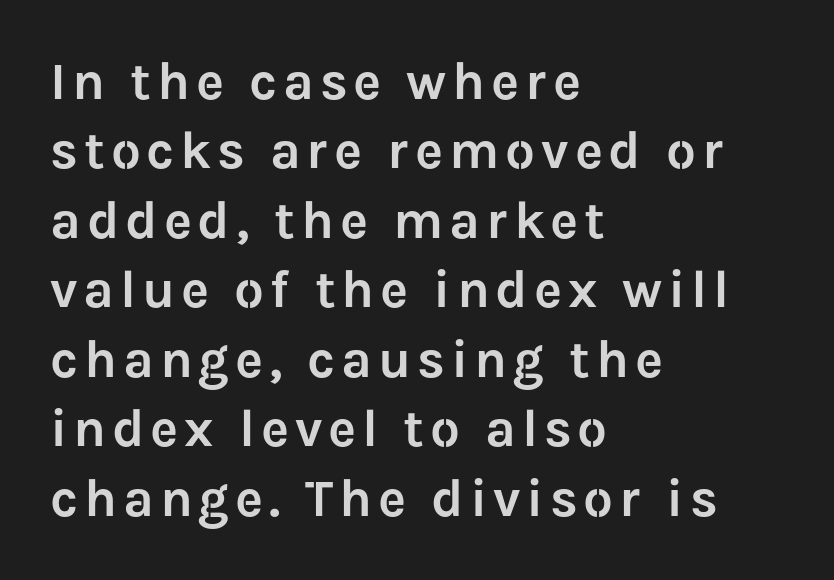
Does the copy run flush right? No — it runs flush left. The string is rendered with underlining switched off. Is this a fixed-width face? No — the glyphs have proportional, varying widths. Italic? Not at all — the glyphs are vertical.
